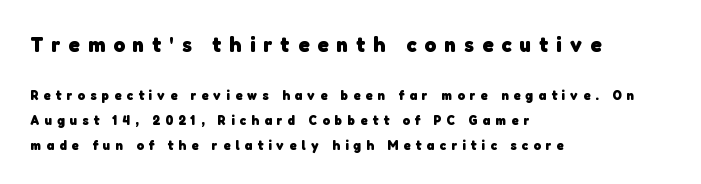
The image shows 22 px bold type; set left-aligned, line spacing 1.76x, unusually wide letter spacing (+0.37 em), not underlined; the first (top) block is 1.57x larger.
